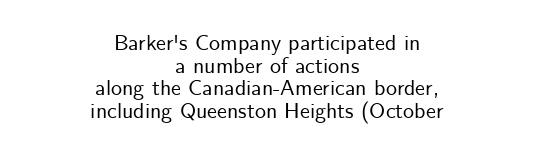
The image shows 22 px text type, upright; set centered, tight line spacing (1.03x), normal letter spacing, not underlined.
